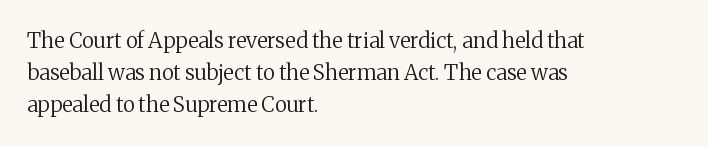
The image shows 21 px text type, upright; set left-aligned, normal line spacing (1.53x), normal letter spacing, not underlined.
